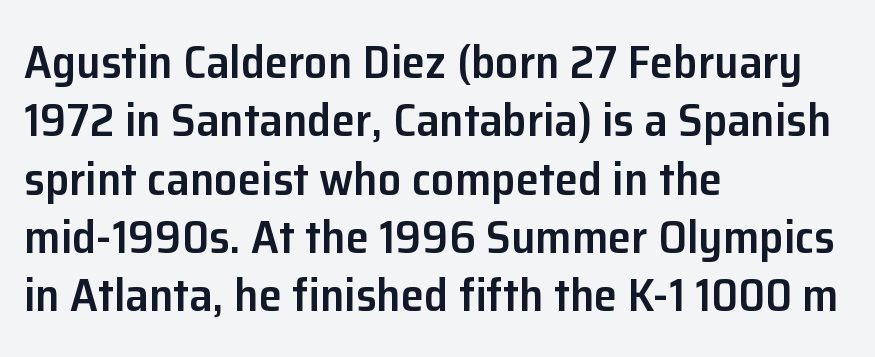
{"serif": "no", "italic": "no", "bold": "semi", "weight": "semibold", "width": "normal", "stroke_contrast": "low", "x_height": "medium", "monospaced": "no", "underline": "no", "align": "left", "line_spacing_ratio": 1.24, "letter_spacing": "normal", "letter_spacing_em": 0.0, "glyph_px": 47}
